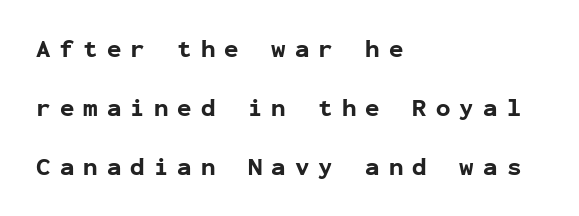
Q: Is the text bold? A: Yes.
Q: Is the text italic (slanted)? A: No, it is upright.
Q: Is the text underlined? A: No.
Q: How is the paragraph aligned? A: Left-aligned.
Q: Is the spacing between letters normal or unusually wide? A: Unusually wide.
Q: Is the spacing between lines tight, normal or loose? A: Loose.
